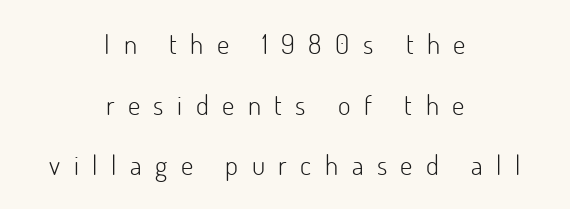
The image shows 27 px text type, upright; set centered, loose line spacing (2.25x), unusually wide letter spacing (+0.5 em), not underlined.
